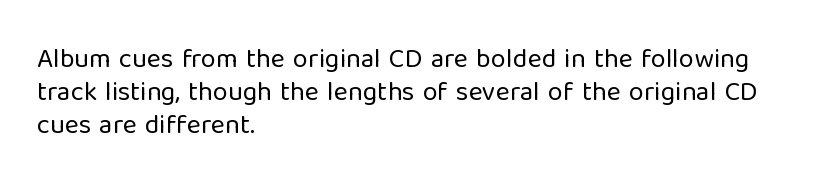
Q: Is the text bold? A: No.
Q: Is the text italic (slanted)? A: No, it is upright.
Q: Is the text underlined? A: No.
Q: How is the paragraph aligned? A: Left-aligned.
Q: Is the spacing between letters normal or unusually wide? A: Normal.
